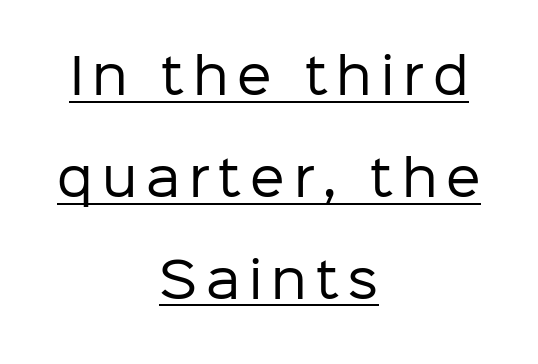
Q: Is the text bold? A: No.
Q: Is the text italic (slanted)? A: No, it is upright.
Q: Is the typeface a serif or a sans-serif typeface? A: Sans-serif.
Q: Is the text underlined? A: Yes.
Q: How is the paragraph aligned? A: Centered.
Q: Is the spacing between lines tight, normal or loose? A: Loose.
Q: Width (condensed, normal, or wide)? A: Normal.
Q: Stroke contrast? A: Low.
Q: x-height? A: Medium.
Q: Monospaced? A: No.
